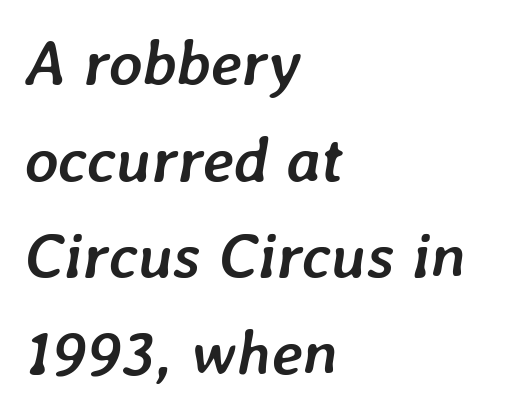
Is the type bold? Yes — the strokes are clearly thick and heavy. Notice how the passage keeps a crisp vertical edge on the left only. The space beneath each line is pristine and unruled. The letters advance in unequal steps, a hallmark of proportional type. Reading down the column, the eye jumps a familiar distance to each next line.
